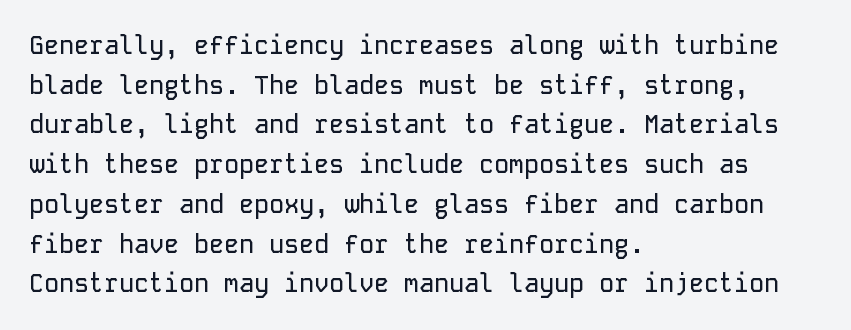
Q: Is the text italic (slanted)? A: No, it is upright.
Q: Is the text underlined? A: No.
Q: How is the paragraph aligned? A: Left-aligned.
Q: Is the spacing between letters normal or unusually wide? A: Normal.
Q: Is the spacing between lines tight, normal or loose? A: Normal.
